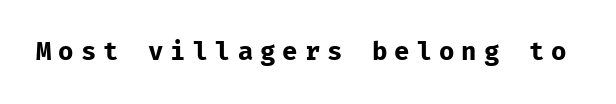
{"italic": "no", "bold": "yes", "underline": "no", "letter_spacing": "wide", "letter_spacing_em": 0.28, "glyph_px": 25}
